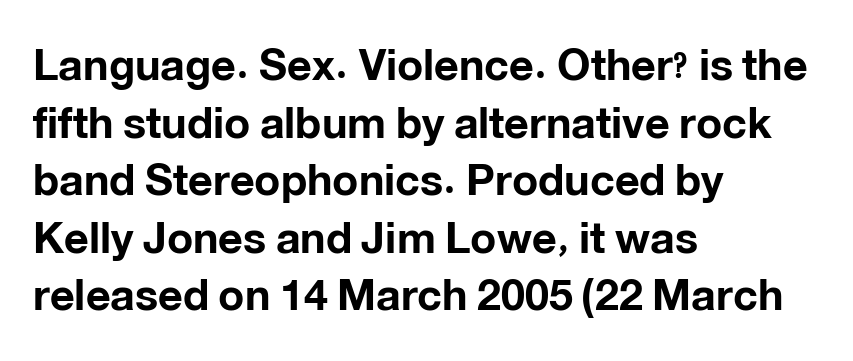
{"serif": "no", "italic": "no", "bold": "yes", "weight": "bold", "width": "normal", "stroke_contrast": "low", "x_height": "medium", "monospaced": "no", "underline": "no", "align": "left", "line_spacing": "normal", "line_spacing_ratio": 1.34, "letter_spacing": "normal", "letter_spacing_em": 0.0, "glyph_px": 43}
